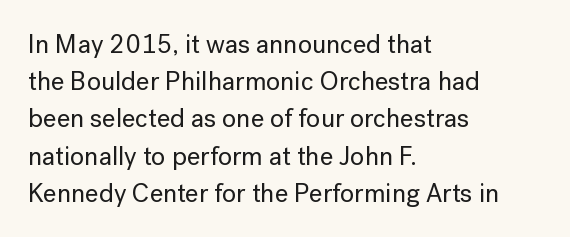
{"italic": "no", "underline": "no", "align": "left", "line_spacing": "normal", "line_spacing_ratio": 1.43, "letter_spacing": "normal", "letter_spacing_em": 0.0, "glyph_px": 26}
